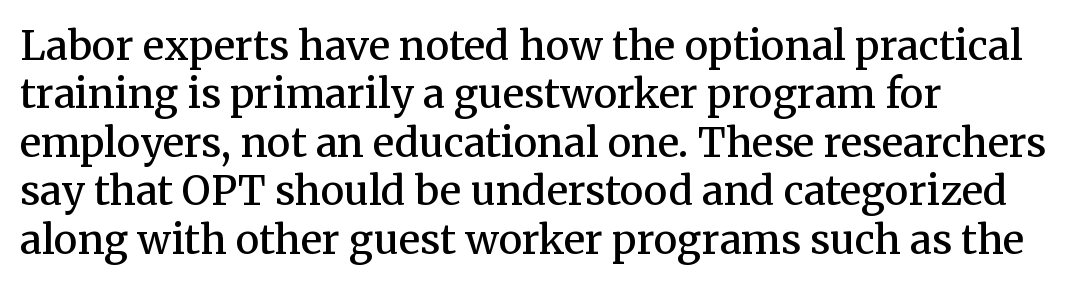
{"serif": "yes", "italic": "no", "bold": "semi", "weight": "semibold", "width": "normal", "stroke_contrast": "medium", "x_height": "medium", "monospaced": "no", "underline": "no", "align": "left", "line_spacing_ratio": 1.21, "letter_spacing": "normal", "letter_spacing_em": 0.0, "glyph_px": 40}
